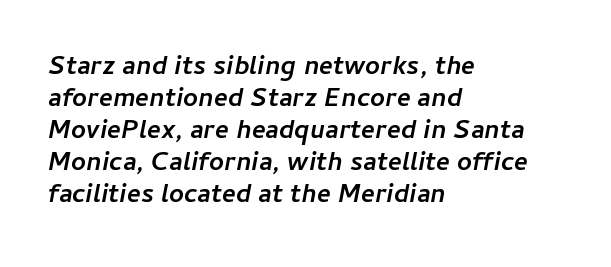
{"italic": "yes", "lean": "right", "slant_degrees": 11, "bold": "yes", "underline": "no", "align": "left", "line_spacing_ratio": 1.23, "letter_spacing": "normal", "letter_spacing_em": 0.0, "glyph_px": 26}
